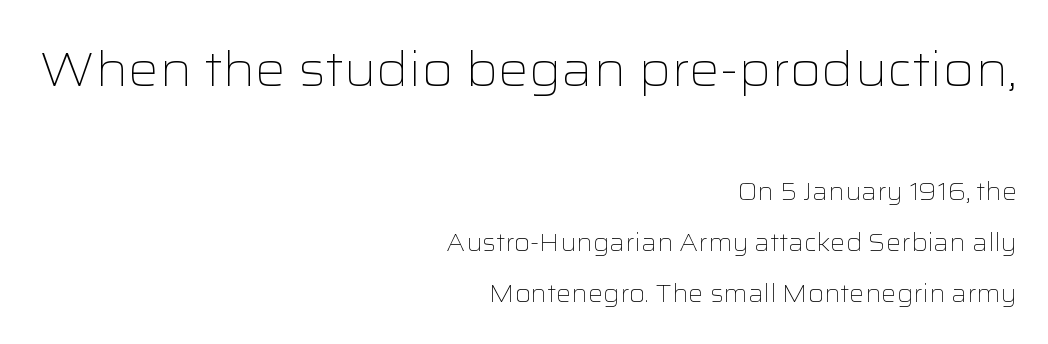
The rendering uses natural spacing where letterforms have individual widths. Font category for this specimen: sans-serif. All the whitespace from short lines collects on the left. Posture: upright roman.
